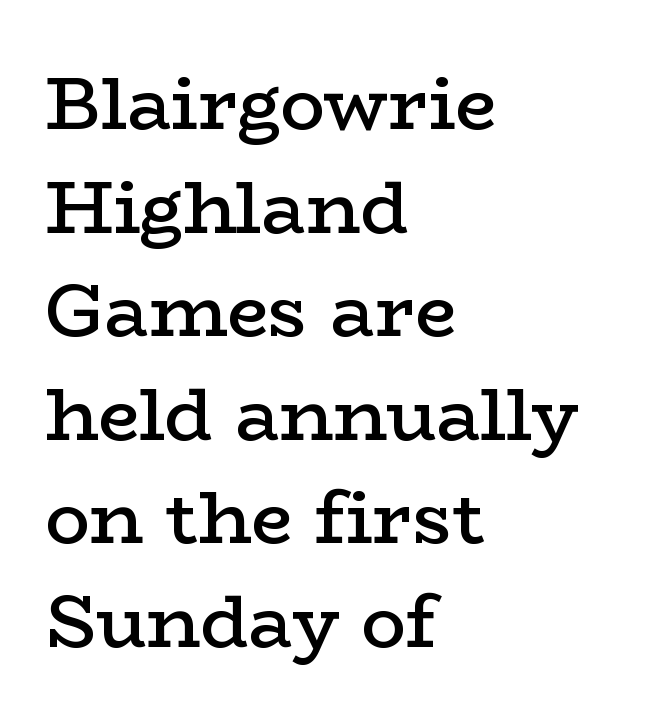
The image shows 74 px semibold, wide serif type, upright; set left-aligned, normal line spacing (1.4x), normal letter spacing, not underlined; low stroke contrast and a medium x-height.
